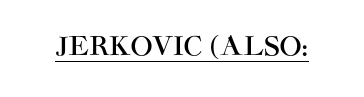
{"italic": "no", "underline": "yes", "letter_spacing": "normal", "letter_spacing_em": 0.0, "glyph_px": 26}
